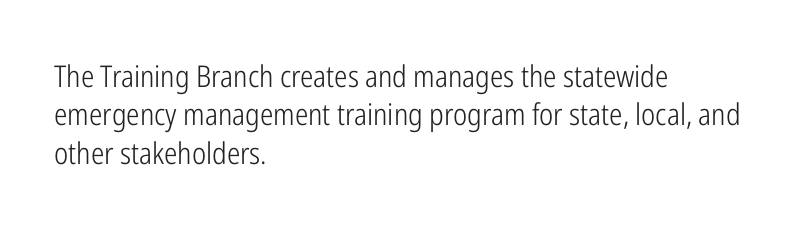
Q: Is the text bold? A: No.
Q: Is the text italic (slanted)? A: No, it is upright.
Q: Is the typeface a serif or a sans-serif typeface? A: Sans-serif.
Q: Is the text underlined? A: No.
Q: How is the paragraph aligned? A: Left-aligned.
Q: Is the spacing between letters normal or unusually wide? A: Normal.
Q: Is the spacing between lines tight, normal or loose? A: Normal.
Q: Width (condensed, normal, or wide)? A: Condensed.
Q: Stroke contrast? A: Low.
Q: x-height? A: Medium.
Q: Monospaced? A: No.
